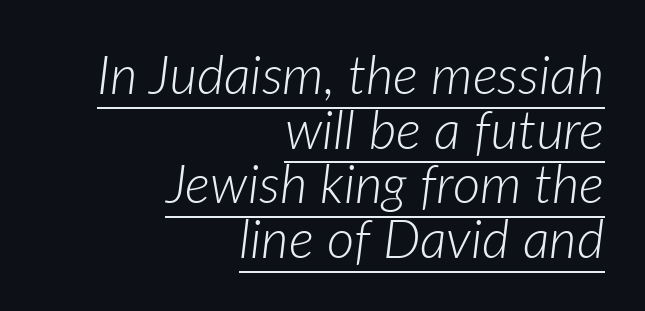
The image shows 53 px light type, italic (leaning right); set right-aligned, tight line spacing (1.03x), normal letter spacing, underlined; low stroke contrast and a medium x-height.
